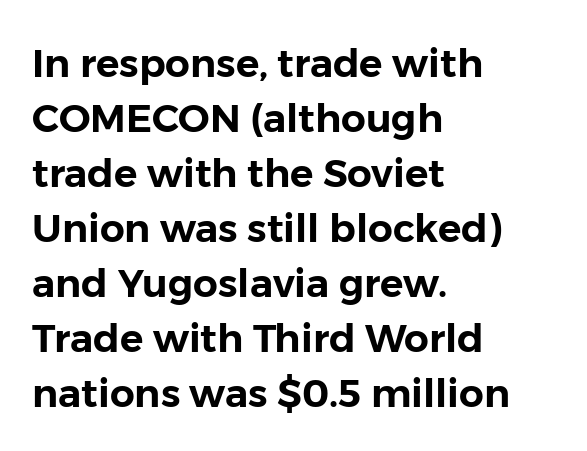
Q: Is the text italic (slanted)? A: No, it is upright.
Q: Is the typeface a serif or a sans-serif typeface? A: Sans-serif.
Q: Is the text underlined? A: No.
Q: How is the paragraph aligned? A: Left-aligned.
Q: Is the spacing between letters normal or unusually wide? A: Normal.
Q: Is the spacing between lines tight, normal or loose? A: Normal.
Q: Width (condensed, normal, or wide)? A: Normal.
Q: Stroke contrast? A: Low.
Q: x-height? A: Medium.
Q: Monospaced? A: No.
